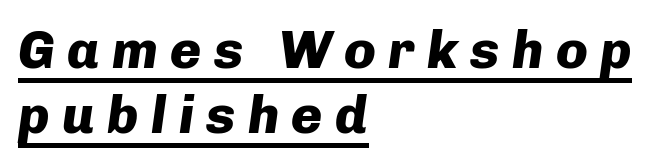
{"italic": "yes", "lean": "right", "slant_degrees": 8, "bold": "yes", "weight": "heavy", "width": "normal", "stroke_contrast": "low", "x_height": "medium", "monospaced": "no", "underline": "yes", "align": "left", "line_spacing_ratio": 1.22, "letter_spacing": "wide", "letter_spacing_em": 0.23, "glyph_px": 53}
